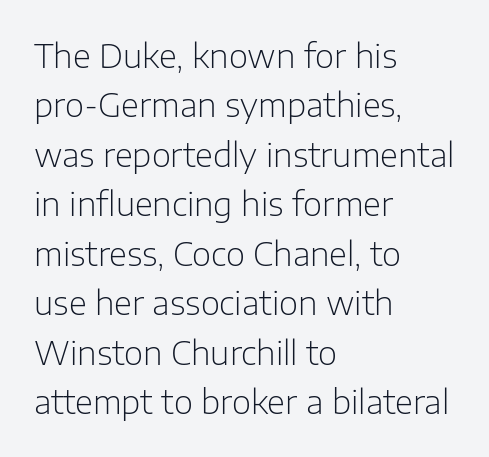
The image shows 33 px light sans-serif type, upright; set left-aligned, normal line spacing (1.5x), normal letter spacing, not underlined; low stroke contrast and a medium x-height.
